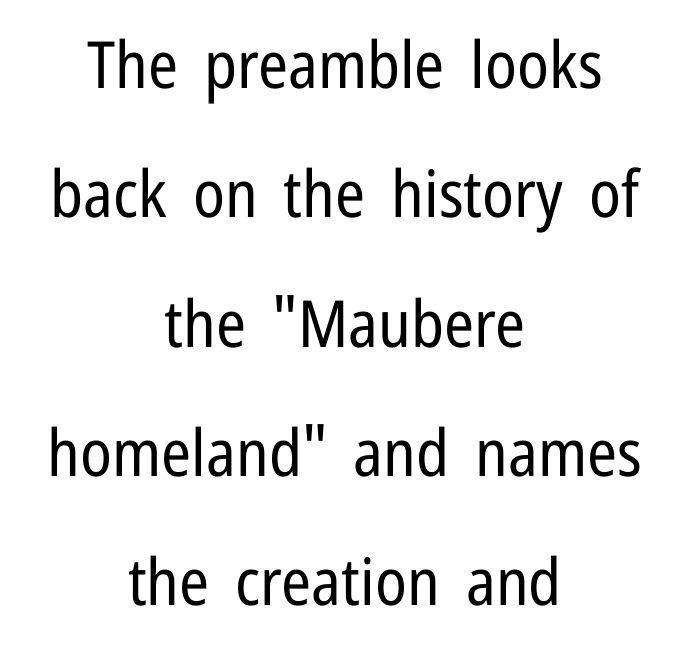
The image shows 65 px regular-weight, condensed sans-serif type, upright; set centered, loose line spacing (1.99x), normal letter spacing, not underlined; low stroke contrast and a medium x-height.
